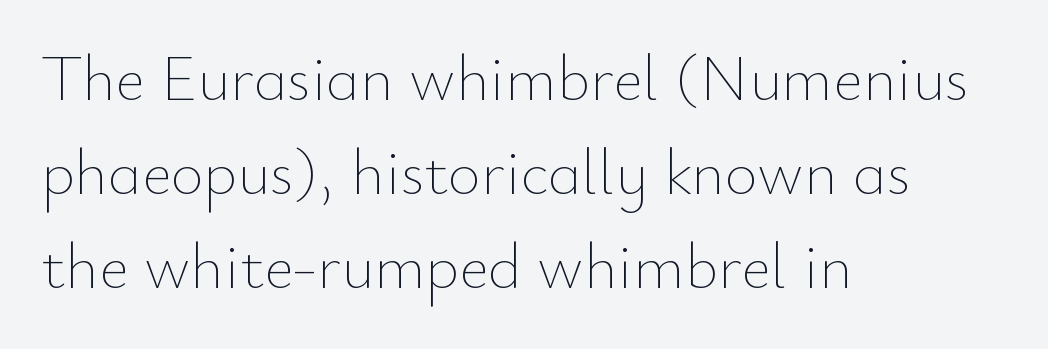
{"italic": "no", "bold": "no", "weight": "thin", "width": "normal", "stroke_contrast": "low", "x_height": "small", "monospaced": "no", "underline": "no", "align": "left", "line_spacing": "normal", "line_spacing_ratio": 1.47, "letter_spacing": "normal", "letter_spacing_em": 0.0, "glyph_px": 64}
